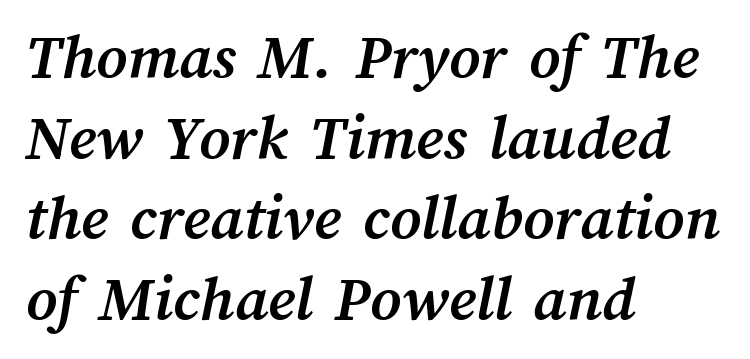
The specimen omits any rule beneath the text block's lines. Glyph-to-glyph distance matches everyday printed text. Notice how the passage keeps a crisp vertical edge on the left only. Pretty heavy lettering here — definitely bold.
